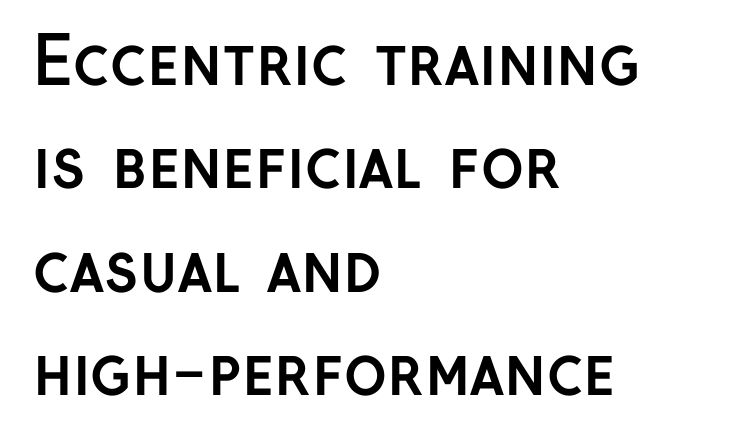
{"serif": "no", "italic": "no", "bold": "yes", "weight": "semibold", "width": "normal", "stroke_contrast": "low", "x_height": "medium", "monospaced": "no", "underline": "no", "align": "left", "line_spacing": "normal", "line_spacing_ratio": 1.59, "letter_spacing": "normal", "letter_spacing_em": 0.0, "glyph_px": 65}
